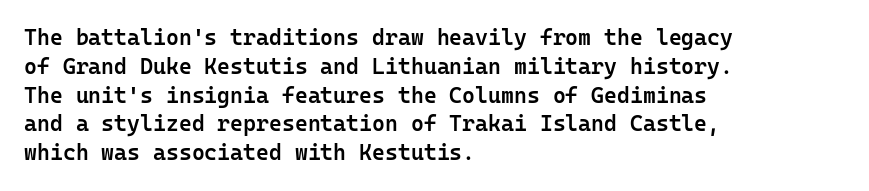
The image shows 22 px text type, upright; set left-aligned, normal line spacing (1.31x), normal letter spacing, not underlined.
